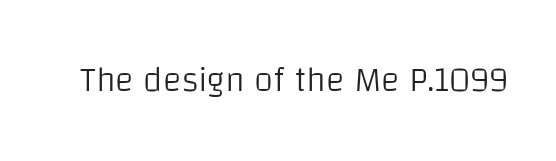
The glyphs are unaccompanied by any horizontal stroke below them. The strokes are not fattened; the text isn't bold. Posture: vertical. Compared with typical body copy, the letter spacing here is the same. Are there feet on the stems? There aren't — it's a sans.
